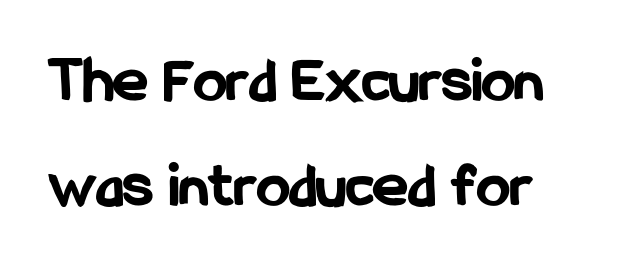
{"serif": "no", "italic": "no", "bold": "yes", "weight": "bold", "width": "condensed", "stroke_contrast": "low", "x_height": "medium", "monospaced": "no", "underline": "no", "line_spacing": "normal", "line_spacing_ratio": 1.59, "letter_spacing": "normal", "letter_spacing_em": 0.0, "glyph_px": 66}
